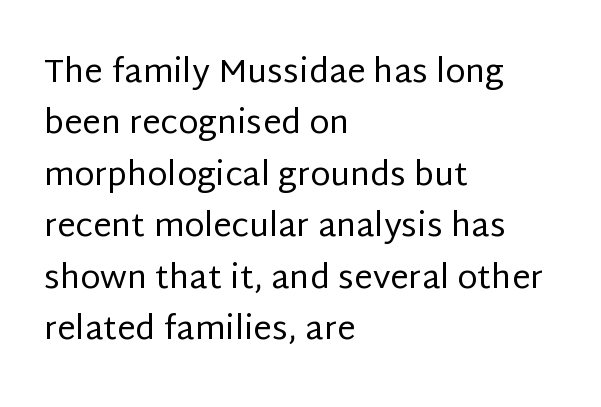
Do the letters lean? They stand straight. Any mark beneath the type? The region is blank. Summary of weight: not heavy and not bold. These lines are rendered in a variable-pitch font. Regarding serifs, this sample does without them.
